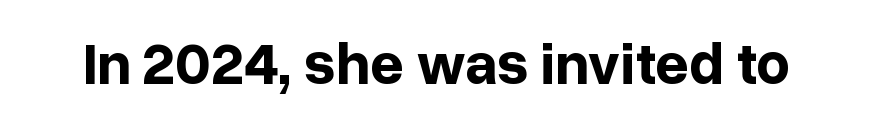
The zone under the glyphs is completely vacant. The designer went with a sans here, leaving each stem footless. A full-strength bold gives these letters their thick strokes. Is there any slant? The stems are plumb. You could not count columns in this text — the font is proportionally spaced.
